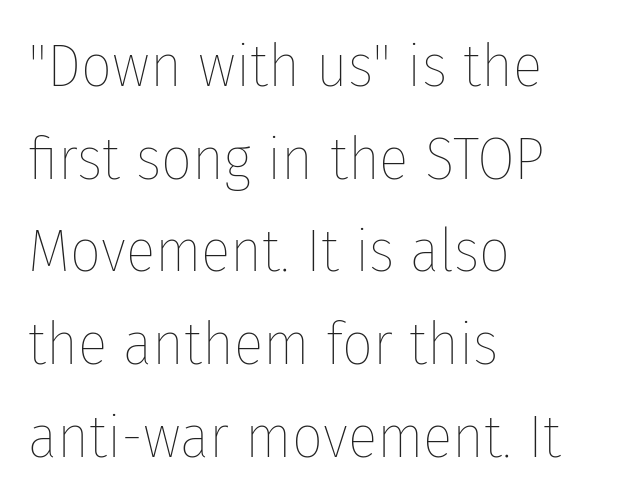
The image shows 61 px thin, condensed type, upright; set left-aligned, normal line spacing (1.52x), normal letter spacing, not underlined; low stroke contrast and a medium x-height.
